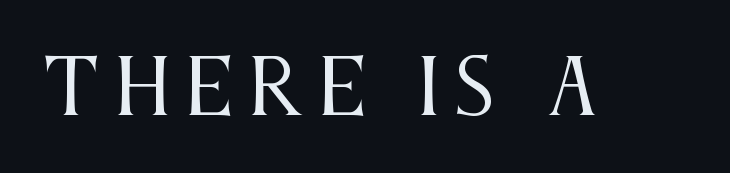
Q: Is the text bold? A: No.
Q: Is the text italic (slanted)? A: No, it is upright.
Q: Is the typeface a serif or a sans-serif typeface? A: Serif.
Q: Is the text underlined? A: No.
Q: Width (condensed, normal, or wide)? A: Condensed.
Q: Stroke contrast? A: Medium.
Q: x-height? A: Large.
Q: Monospaced? A: No.
